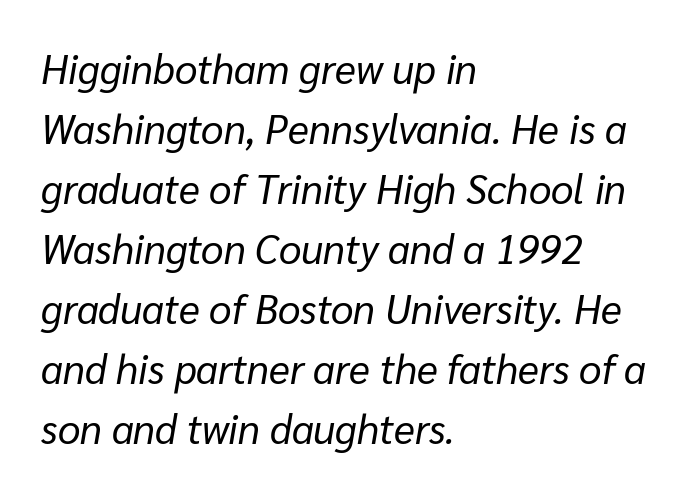
No extra tracking has been applied to these lines. The passage shown stacks its lines at a standard gap. Unbolded letterforms with no extra heft. Honestly, there is no underline to notice here at all.
